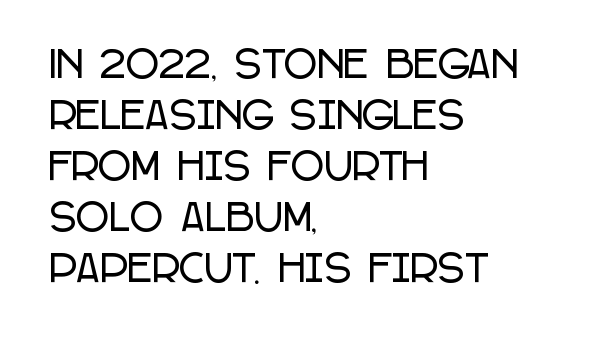
Horizontally, the lines are justified to the leading edge only. In terms of letterform style, serifs are entirely absent. The area under the type is left untouched. The rendering uses natural spacing where letterforms have individual widths. No extra tracking has been applied to these lines. These lines were composed using upright roman letters.
